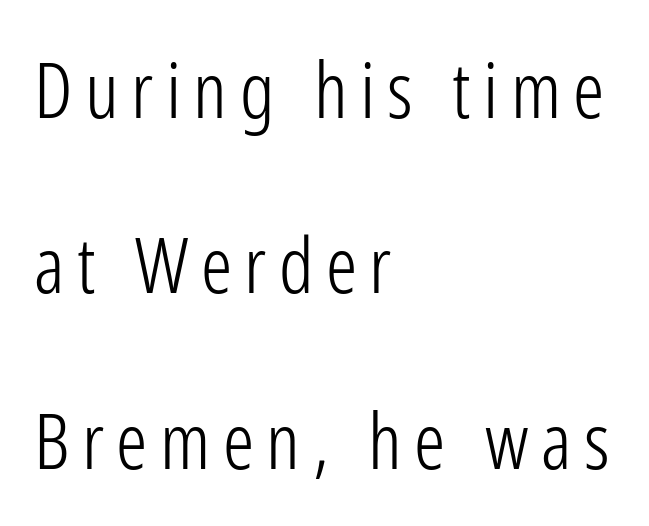
Q: Is the text bold? A: No.
Q: Is the text italic (slanted)? A: No, it is upright.
Q: Is the typeface a serif or a sans-serif typeface? A: Sans-serif.
Q: Is the text underlined? A: No.
Q: How is the paragraph aligned? A: Left-aligned.
Q: Is the spacing between lines tight, normal or loose? A: Loose.
Q: Width (condensed, normal, or wide)? A: Condensed.
Q: Stroke contrast? A: Low.
Q: x-height? A: Medium.
Q: Monospaced? A: No.
